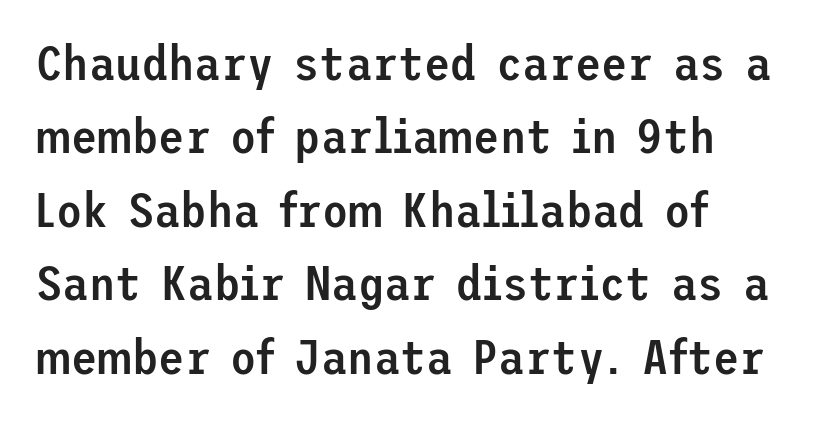
Q: Is the text bold? A: Semi-bold.
Q: Is the text italic (slanted)? A: No, it is upright.
Q: Is the typeface a serif or a sans-serif typeface? A: Sans-serif.
Q: Is the text underlined? A: No.
Q: How is the paragraph aligned? A: Left-aligned.
Q: Is the spacing between letters normal or unusually wide? A: Normal.
Q: Is the spacing between lines tight, normal or loose? A: Normal.
Q: Width (condensed, normal, or wide)? A: Normal.
Q: Stroke contrast? A: Low.
Q: x-height? A: Medium.
